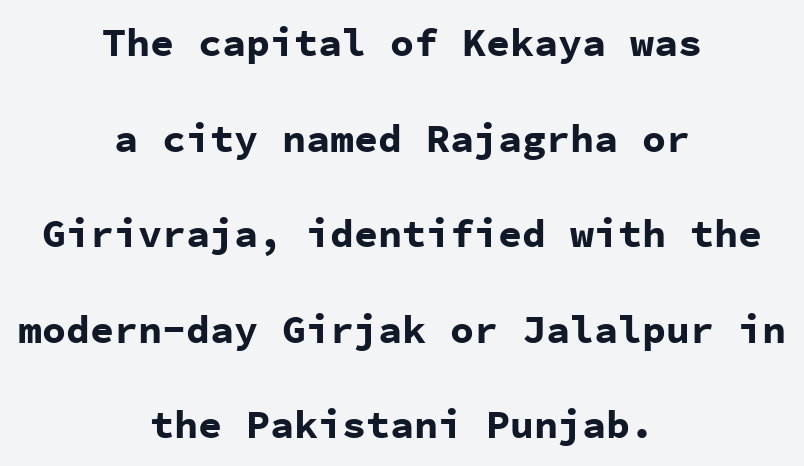
The image shows 40 px bold sans-serif type, upright, monospaced; set centered, loose line spacing (2.39x), normal letter spacing, not underlined; low stroke contrast and a medium x-height.
